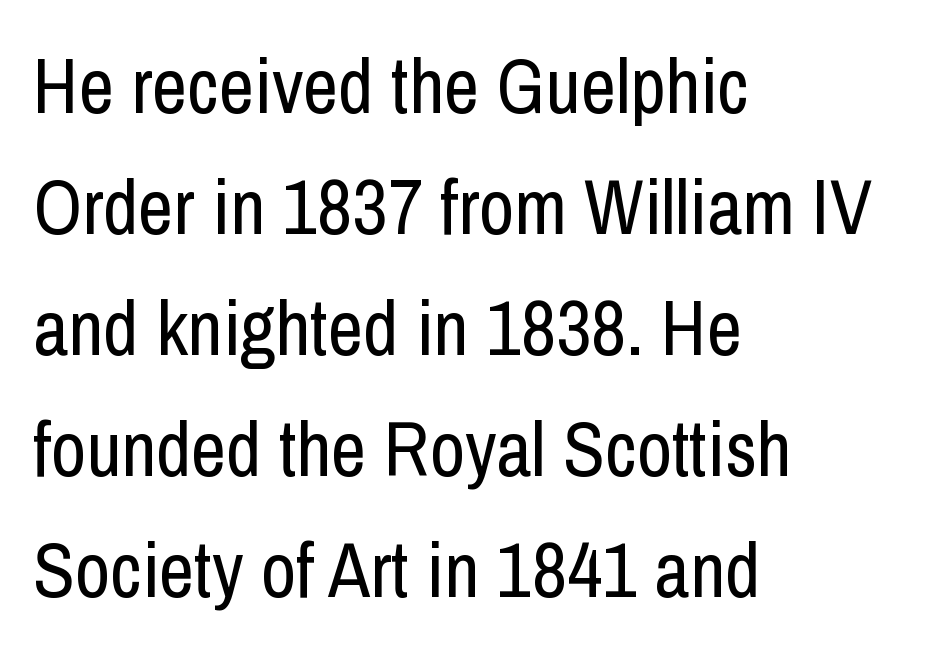
{"serif": "no", "italic": "no", "bold": "no", "weight": "regular", "width": "condensed", "stroke_contrast": "low", "x_height": "medium", "monospaced": "no", "underline": "no", "align": "left", "line_spacing": "normal", "line_spacing_ratio": 1.57, "letter_spacing": "normal", "letter_spacing_em": 0.0, "glyph_px": 77}
